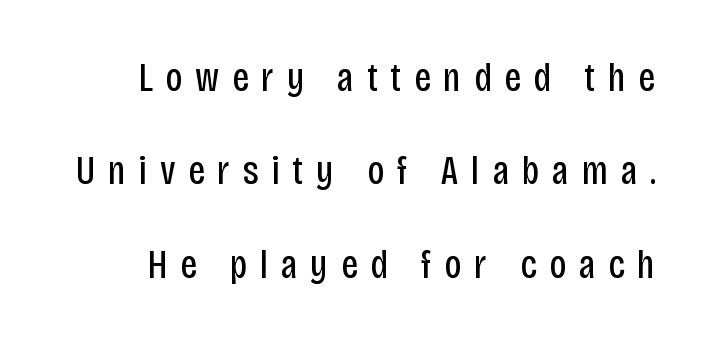
{"serif": "no", "italic": "no", "bold": "no", "weight": "regular", "width": "condensed", "stroke_contrast": "low", "x_height": "large", "monospaced": "no", "underline": "no", "line_spacing": "loose", "line_spacing_ratio": 2.28, "letter_spacing": "wide", "letter_spacing_em": 0.31, "glyph_px": 41}
